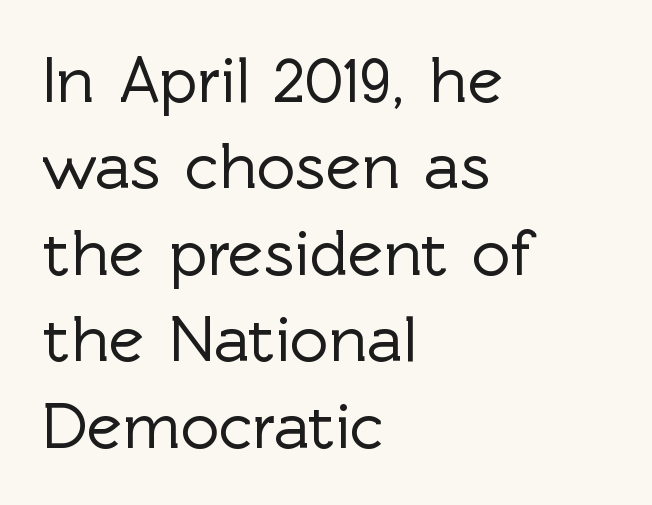
The rows are spaced the way most documents space them. It's the straight-up-and-down kind of type. You could not count columns in this text — the font is proportionally spaced. Tracking here is standard; glyphs follow each other at the usual distance. This rendering uses left alignment, leaving the right contour irregular. Underlining? Definitely not there.
